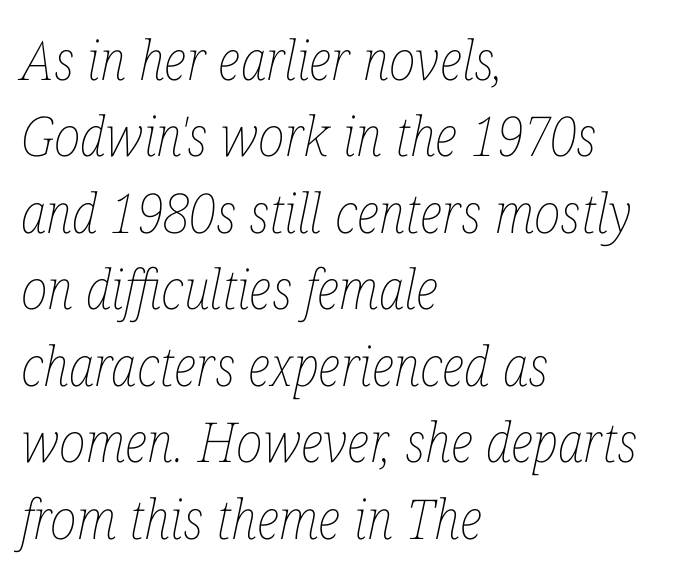
Reading down the block, your eye returns to a fixed left position each line. Glyph-to-glyph distance matches everyday printed text. A quiet, ordinary-to-light weight characterises the typeface. The leading is moderate, giving the passage an even texture. Nobody drew a line under any word here. The whole block is typeset with a tilt.
